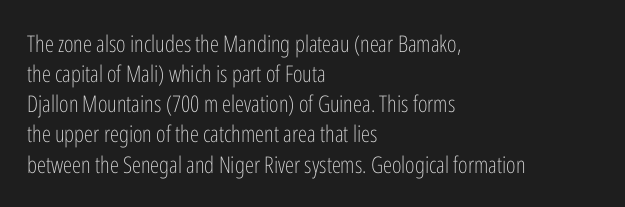
{"italic": "no", "bold": "no", "underline": "no", "align": "left", "line_spacing": "normal", "line_spacing_ratio": 1.31, "letter_spacing": "normal", "letter_spacing_em": 0.0, "glyph_px": 23}
